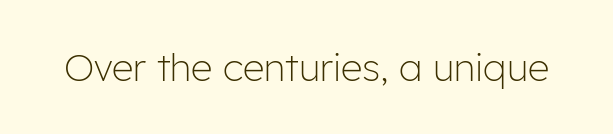
The image shows 38 px light sans-serif type, upright; set normal letter spacing, not underlined; low stroke contrast and a medium x-height.
